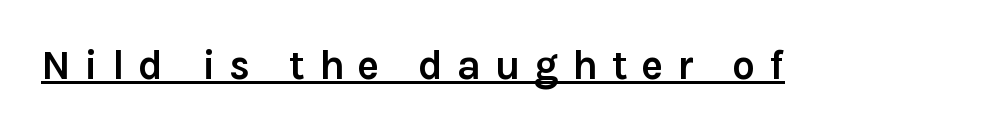
You could only call the tracking loose — the letters float apart. Here the designer chose a conventional face with non-uniform glyph widths. These lines were composed using upright roman letters. Does the type have serifs? No, each stem ends abruptly.
